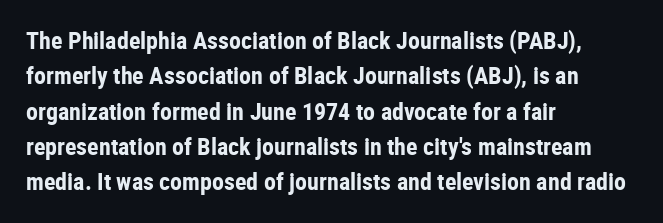
{"italic": "no", "bold": "yes", "underline": "no", "align": "left", "line_spacing": "normal", "line_spacing_ratio": 1.47, "letter_spacing": "normal", "letter_spacing_em": 0.0, "glyph_px": 24}
